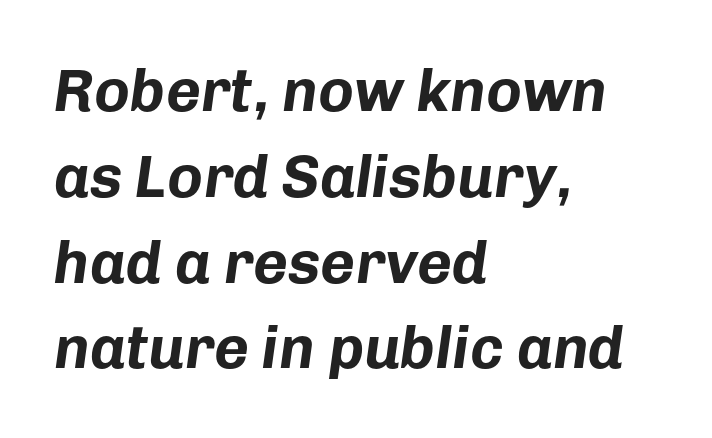
The image shows 60 px bold type, italic (leaning right); set left-aligned, normal line spacing (1.43x), normal letter spacing, not underlined; low stroke contrast and a medium x-height.
